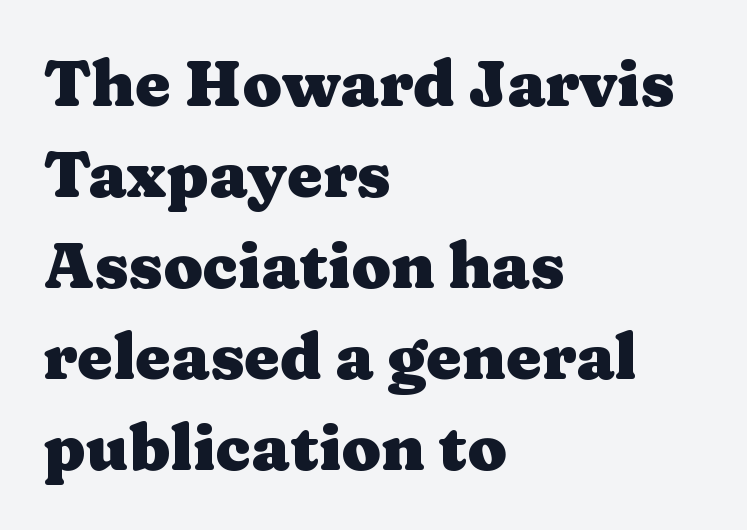
{"serif": "yes", "italic": "no", "bold": "yes", "weight": "heavy", "width": "wide", "stroke_contrast": "medium", "x_height": "medium", "monospaced": "no", "underline": "no", "align": "left", "line_spacing": "normal", "line_spacing_ratio": 1.42, "letter_spacing": "normal", "letter_spacing_em": 0.0, "glyph_px": 64}
